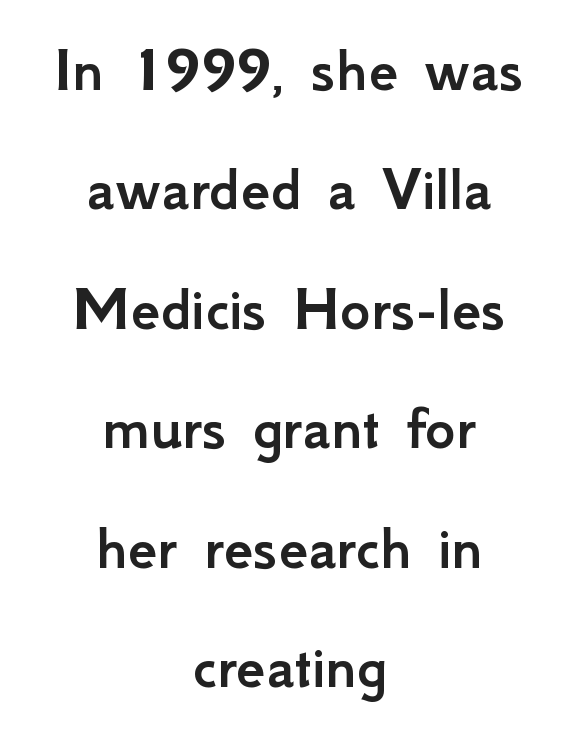
Posture: vertical. Unmarked baselines from the first word to the last. Leftover space on each line is divided equally before and after the words. Here the glyphs are tracked normally, forming tight word shapes. Letterform terminals end flat and unadorned throughout the passage. Varying glyph widths throughout — classic text-font behaviour.
